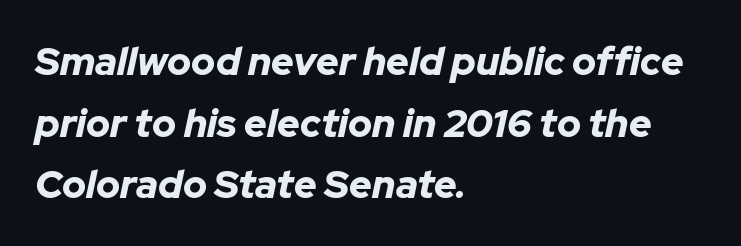
Observe the ordinary spacing: letters are neighbours, not strangers. Layout note: lines flush left. The passage shown is typed in a proportional face where columns would drift. One glance says typical: line gaps are just what's usual. Underlining? Definitely not there.
